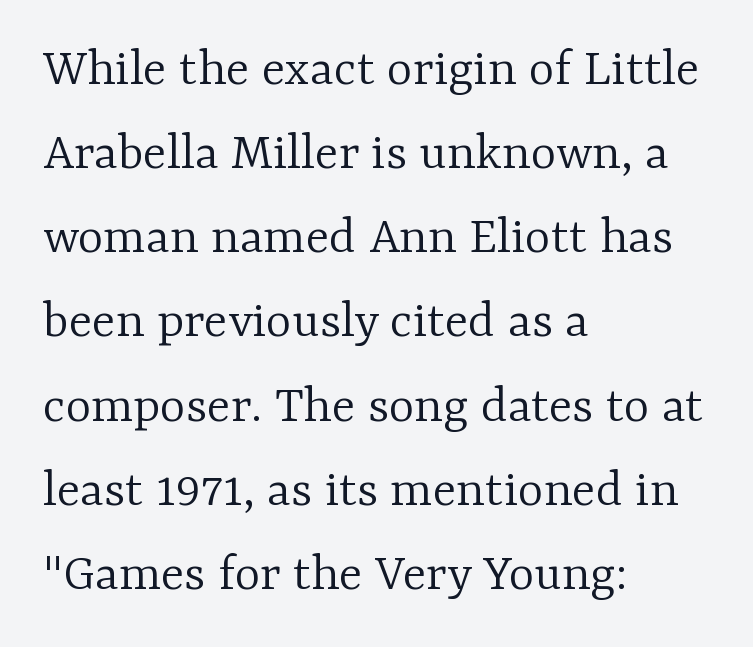
Q: Is the text bold? A: No.
Q: Is the text italic (slanted)? A: No, it is upright.
Q: Is the typeface a serif or a sans-serif typeface? A: Serif.
Q: Is the text underlined? A: No.
Q: How is the paragraph aligned? A: Left-aligned.
Q: Is the spacing between letters normal or unusually wide? A: Normal.
Q: Is the spacing between lines tight, normal or loose? A: Normal.
Q: Width (condensed, normal, or wide)? A: Normal.
Q: Stroke contrast? A: Low.
Q: x-height? A: Medium.
Q: Monospaced? A: No.
